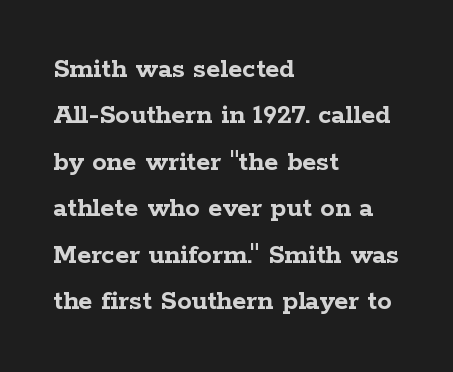
The horizontal fit of the characters is conventional and even. A typesetter would call this proportional, since set widths differ per character. The characters display serif detailing at their extremities. How would I describe the line gaps? Plain and ordinary. Every row of glyphs begins at an identical x-position on the left. The typesetting leans heavy: a genuine bold.
